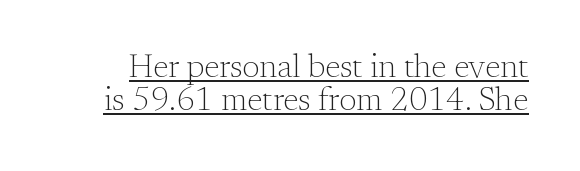
Q: Is the text bold? A: No.
Q: Is the text italic (slanted)? A: No, it is upright.
Q: Is the typeface a serif or a sans-serif typeface? A: Serif.
Q: Is the text underlined? A: Yes.
Q: Is the spacing between letters normal or unusually wide? A: Normal.
Q: Is the spacing between lines tight, normal or loose? A: Tight.
Q: Width (condensed, normal, or wide)? A: Normal.
Q: Stroke contrast? A: Medium.
Q: x-height? A: Small.
Q: Monospaced? A: No.
